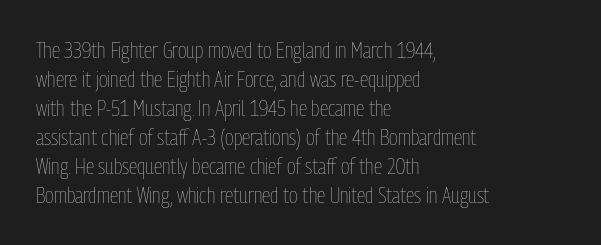
Q: Is the text bold? A: No.
Q: Is the text italic (slanted)? A: No, it is upright.
Q: Is the text underlined? A: No.
Q: How is the paragraph aligned? A: Left-aligned.
Q: Is the spacing between letters normal or unusually wide? A: Normal.
Q: Is the spacing between lines tight, normal or loose? A: Normal.
